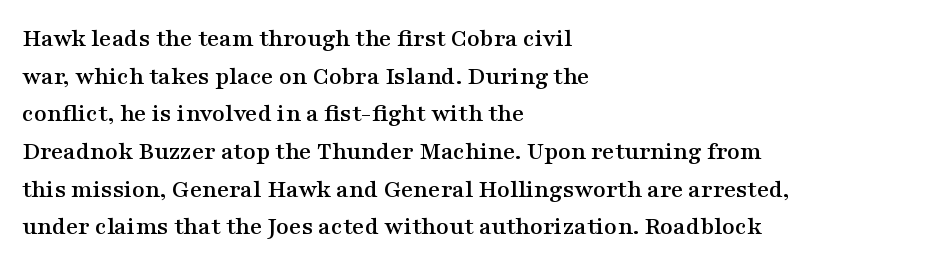
Q: Is the text italic (slanted)? A: No, it is upright.
Q: Is the text underlined? A: No.
Q: How is the paragraph aligned? A: Left-aligned.
Q: Is the spacing between letters normal or unusually wide? A: Normal.
Q: Is the spacing between lines tight, normal or loose? A: Normal.
